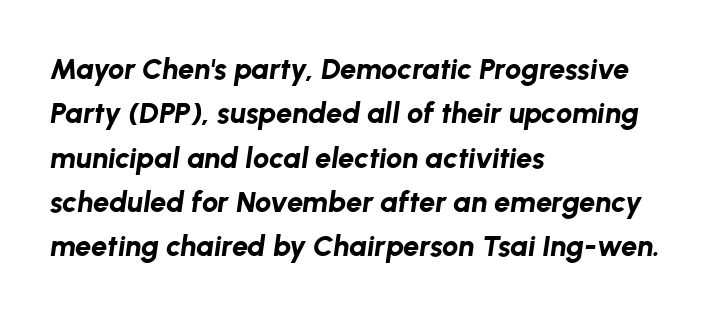
{"italic": "yes", "lean": "right", "slant_degrees": 8, "bold": "yes", "weight": "bold", "width": "normal", "stroke_contrast": "low", "x_height": "medium", "monospaced": "no", "underline": "no", "align": "left", "line_spacing": "normal", "line_spacing_ratio": 1.53, "letter_spacing": "normal", "letter_spacing_em": 0.0, "glyph_px": 29}
